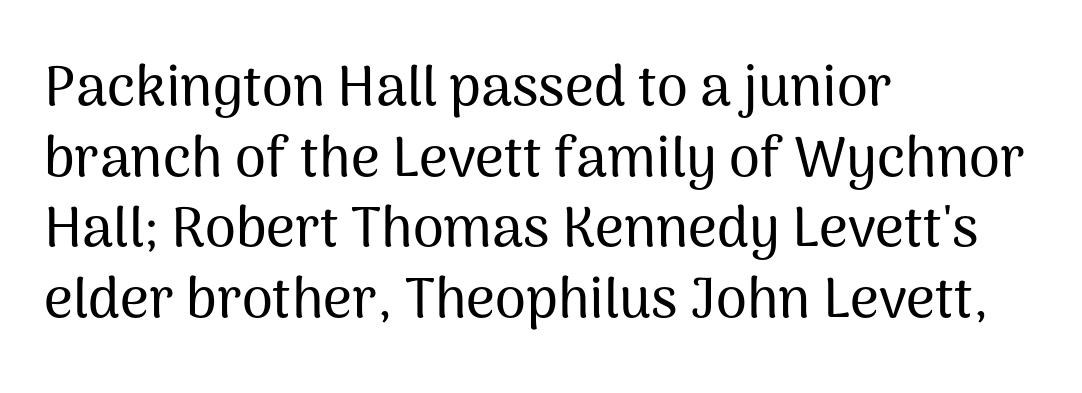
The image shows 56 px sans-serif type, upright; set left-aligned, normal line spacing (1.26x), normal letter spacing, not underlined; medium stroke contrast and a medium x-height.
